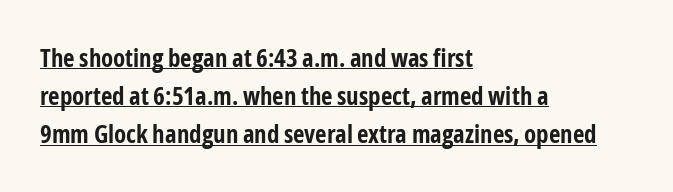
The image shows 25 px bold type, upright; set left-aligned, normal line spacing (1.53x), normal letter spacing, underlined.
